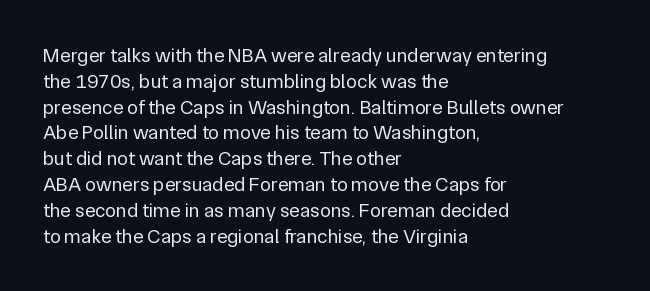
Q: Is the text bold? A: No.
Q: Is the text italic (slanted)? A: No, it is upright.
Q: Is the text underlined? A: No.
Q: How is the paragraph aligned? A: Left-aligned.
Q: Is the spacing between letters normal or unusually wide? A: Normal.
Q: Is the spacing between lines tight, normal or loose? A: Normal.
